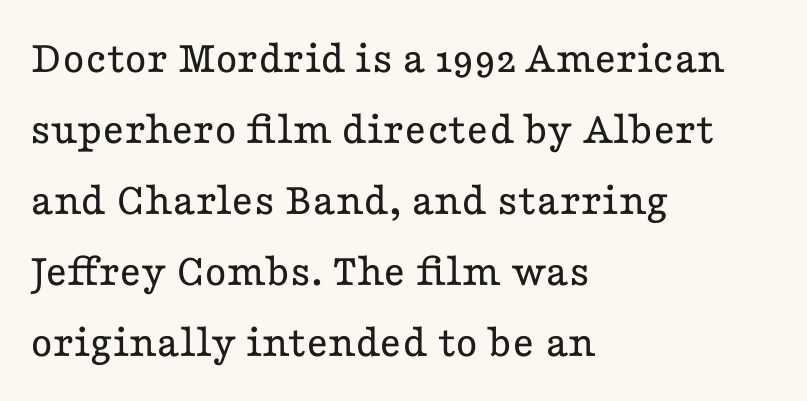
{"serif": "yes", "italic": "no", "bold": "no", "weight": "regular", "width": "wide", "stroke_contrast": "low", "x_height": "medium", "monospaced": "no", "underline": "no", "align": "left", "line_spacing": "normal", "line_spacing_ratio": 1.51, "letter_spacing": "normal", "letter_spacing_em": 0.0, "glyph_px": 47}
